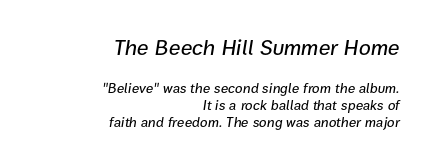
{"italic": "yes", "lean": "right", "slant_degrees": 9, "underline": "no", "align": "right", "line_spacing_ratio": 1.21, "letter_spacing": "normal", "letter_spacing_em": 0.0, "larger_block": "first", "size_ratio": 1.57, "glyph_px": 22}
